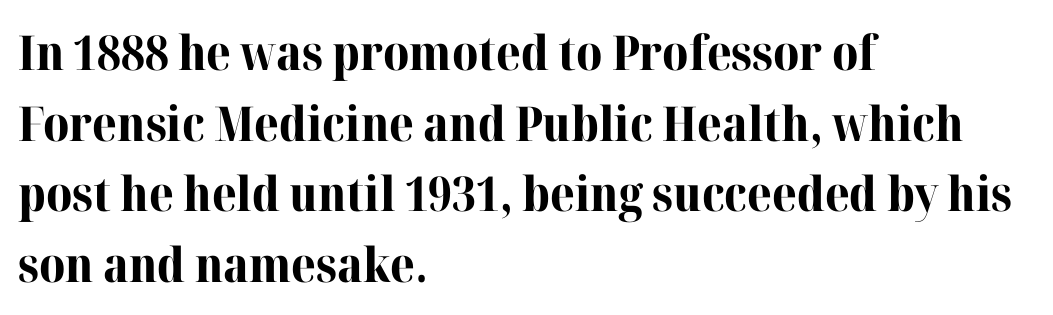
The image shows 48 px bold serif type, upright; set left-aligned, normal line spacing (1.47x), normal letter spacing, not underlined; high stroke contrast and a medium x-height.
